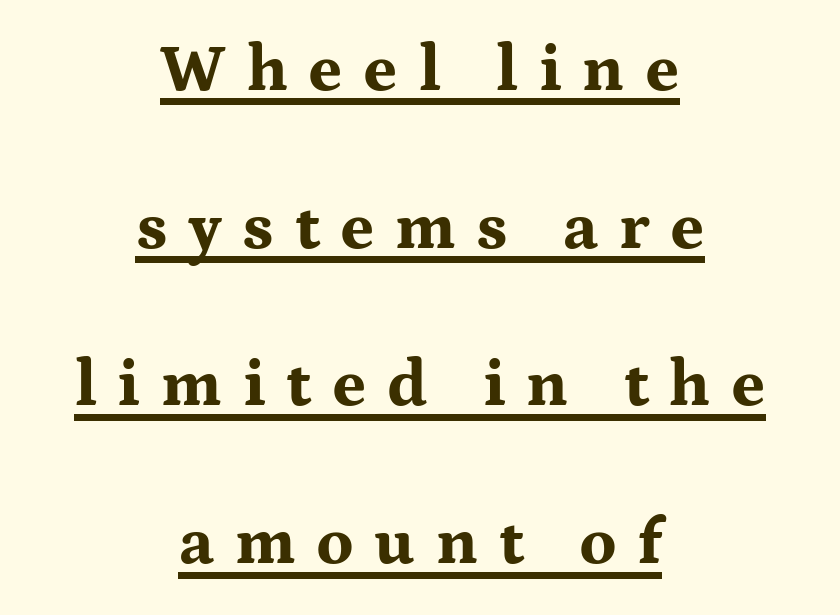
The image shows 66 px bold, wide serif type, upright; set centered, loose line spacing (2.39x), unusually wide letter spacing (+0.31 em), underlined; medium stroke contrast and a medium x-height.
